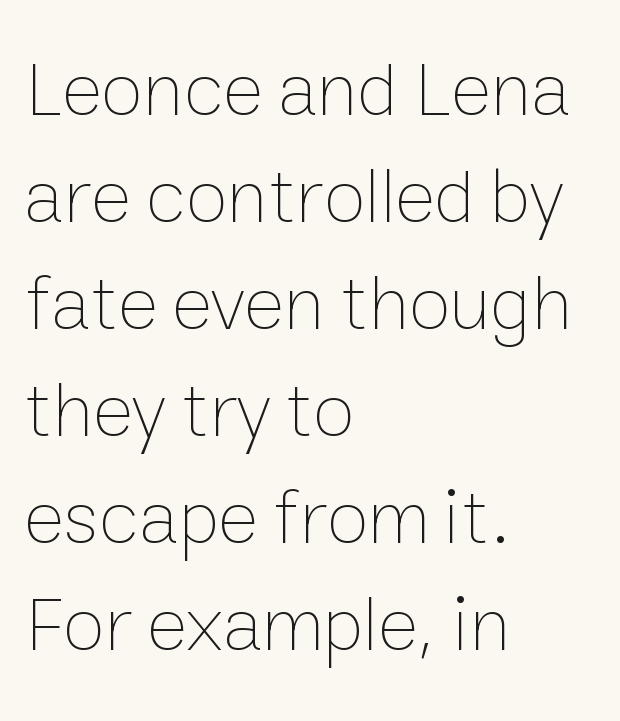
The image shows 77 px thin type, upright; set left-aligned, normal line spacing (1.39x), normal letter spacing, not underlined; low stroke contrast and a medium x-height.
